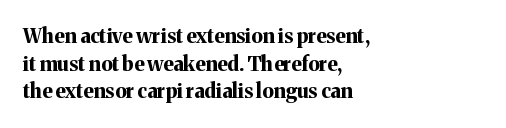
{"italic": "no", "bold": "yes", "underline": "no", "align": "left", "line_spacing": "normal", "line_spacing_ratio": 1.38, "letter_spacing": "normal", "letter_spacing_em": 0.0, "glyph_px": 20}
